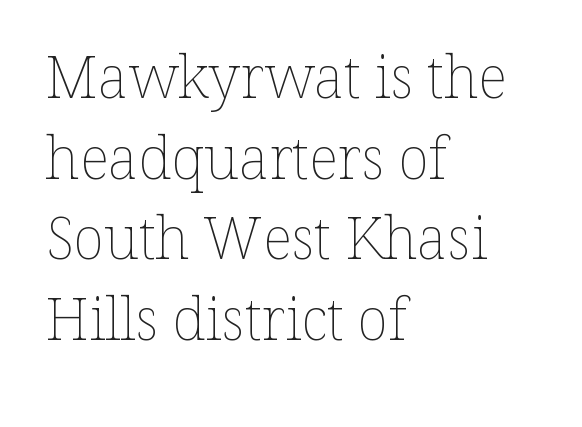
Check the space under the baseline: it is left empty. If you drew a ruler down the left edge, every line would touch it. These lines sit exactly where default settings would place them. Every character sits straight up, as roman type does. Each letter keeps its own natural width here, so spacing adapts to shape.
